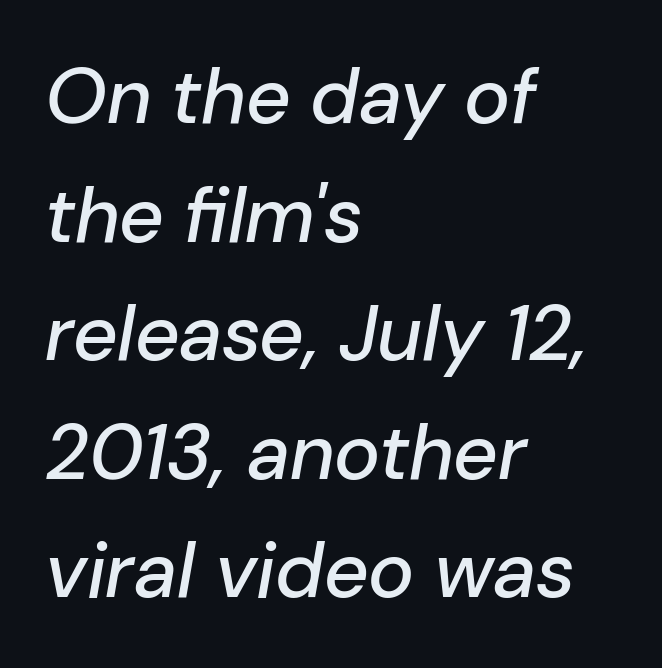
{"italic": "yes", "lean": "right", "slant_degrees": 10, "width": "normal", "stroke_contrast": "low", "x_height": "medium", "monospaced": "no", "underline": "no", "align": "left", "line_spacing": "normal", "line_spacing_ratio": 1.52, "letter_spacing": "normal", "letter_spacing_em": 0.0, "glyph_px": 78}
